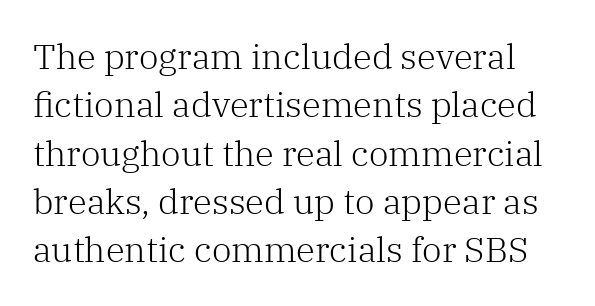
The image shows 35 px light serif type, upright; set normal line spacing (1.38x), normal letter spacing, not underlined; low stroke contrast and a medium x-height.
